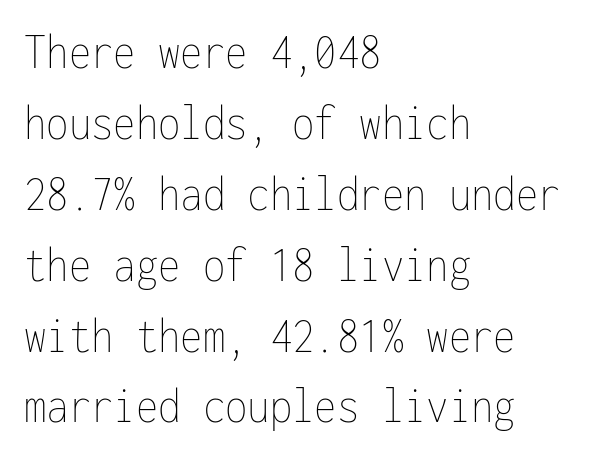
{"italic": "no", "bold": "no", "weight": "thin", "width": "condensed", "stroke_contrast": "low", "x_height": "medium", "monospaced": "yes", "underline": "no", "align": "left", "line_spacing": "normal", "line_spacing_ratio": 1.39, "letter_spacing": "normal", "letter_spacing_em": 0.0, "glyph_px": 51}
